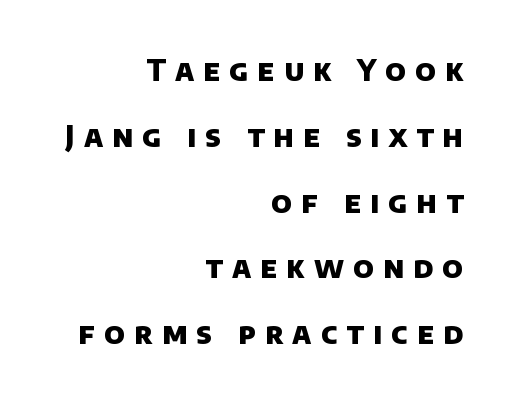
The image shows 29 px heavy sans-serif type; set right-aligned, loose line spacing (2.27x), unusually wide letter spacing (+0.32 em), not underlined; low stroke contrast and a large x-height.
